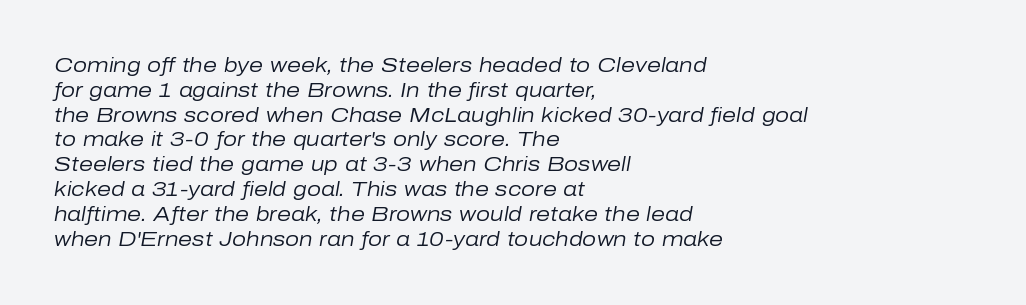
Q: Is the text bold? A: No.
Q: Is the text italic (slanted)? A: Yes, it leans right by about 10 degrees.
Q: Is the text underlined? A: No.
Q: How is the paragraph aligned? A: Left-aligned.
Q: Is the spacing between letters normal or unusually wide? A: Normal.
